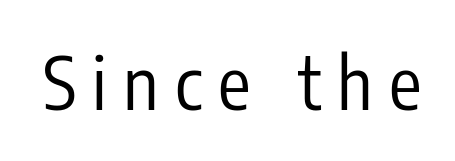
Do the characters align in a grid? No, the font is proportional. Heaviness? Minimal to ordinary, like unemphasized prose. Letter spacing: wide. Vertical strokes here are truly vertical. The characters display no serif detailing; their extremities are plain. No word sits above an underline.
